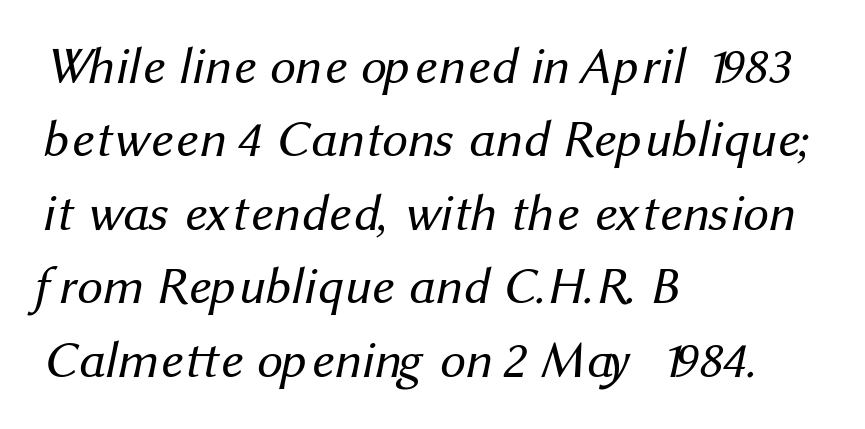
The image shows 51 px regular-weight sans-serif type; set left-aligned, normal line spacing (1.44x), normal letter spacing, not underlined; medium stroke contrast and a medium x-height.
